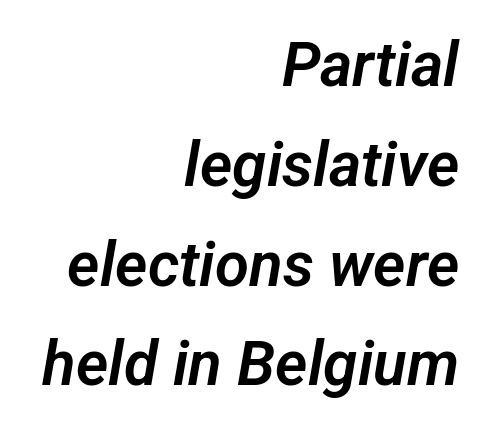
The image shows 62 px sans-serif type; set right-aligned, normal line spacing (1.61x), normal letter spacing, not underlined; low stroke contrast and a medium x-height.
